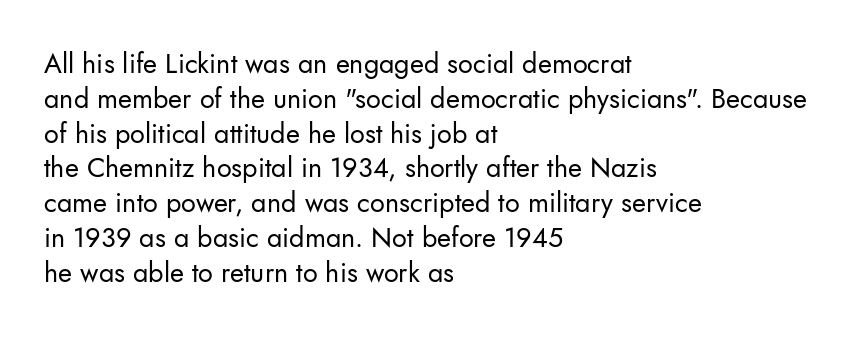
This sample keeps an unexceptional amount of space between lines. Characters remain perfectly vertical along every line. The gap between lines stays unmarked. Is this a heavy cut? Hardly; it is regular or lighter.
